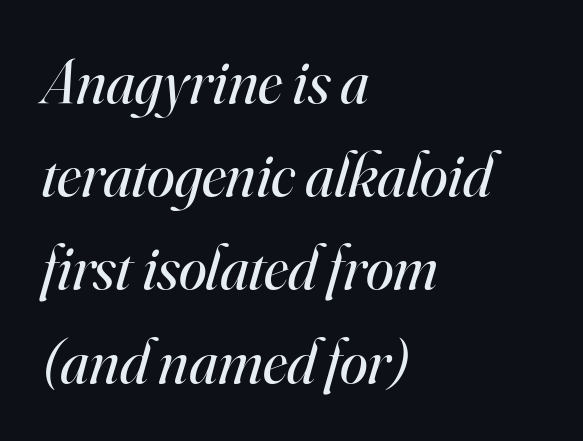
Observe the lean: these are italic letterforms. The gaps between neighbouring characters are ordinary and unremarkable. Type style note: has serifs. The cut favours lightness, reaching ordinary text weight at its darkest. The rendering uses natural spacing where letterforms have individual widths.
